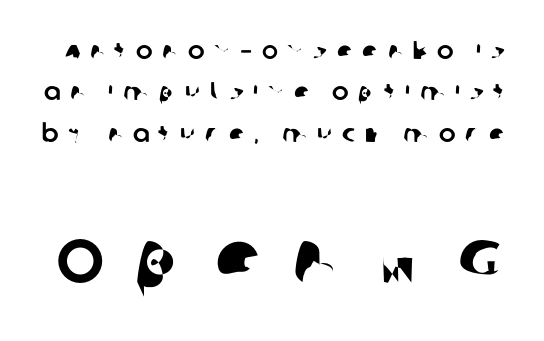
The image shows 76 px sans-serif type; set normal line spacing (1.66x), unusually wide letter spacing (+0.39 em), not underlined; the second (bottom) block is 3.04x larger; low stroke contrast and a large x-height.
